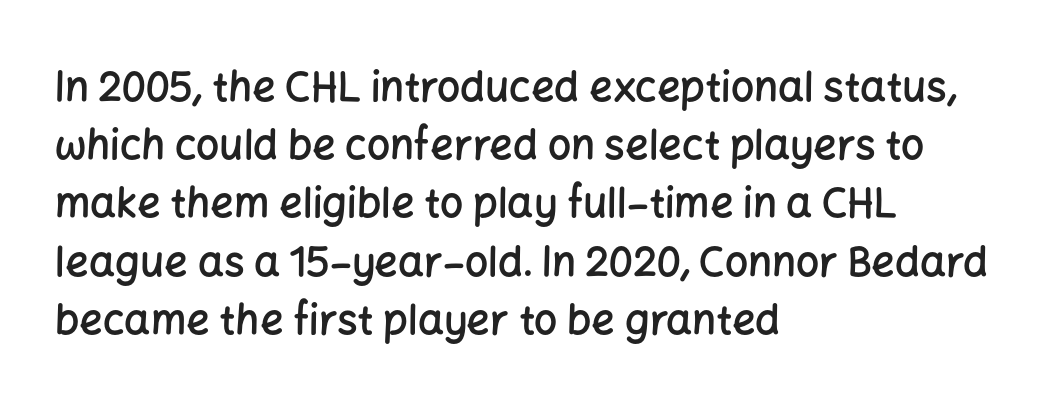
{"serif": "no", "italic": "no", "bold": "semi", "weight": "semibold", "width": "normal", "stroke_contrast": "low", "x_height": "medium", "monospaced": "no", "underline": "no", "align": "left", "line_spacing": "normal", "line_spacing_ratio": 1.42, "letter_spacing": "normal", "letter_spacing_em": 0.0, "glyph_px": 41}
